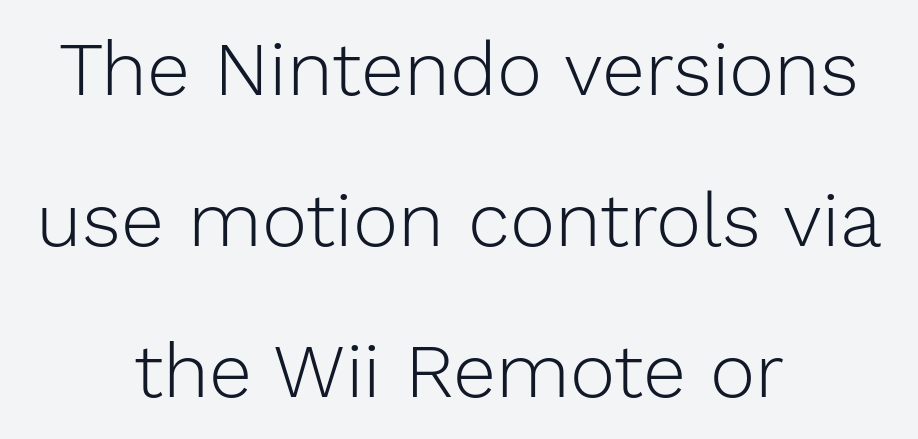
Q: Is the text bold? A: No.
Q: Is the text italic (slanted)? A: No, it is upright.
Q: Is the typeface a serif or a sans-serif typeface? A: Sans-serif.
Q: Is the text underlined? A: No.
Q: How is the paragraph aligned? A: Centered.
Q: Is the spacing between letters normal or unusually wide? A: Normal.
Q: Is the spacing between lines tight, normal or loose? A: Loose.
Q: Width (condensed, normal, or wide)? A: Normal.
Q: Stroke contrast? A: Low.
Q: x-height? A: Medium.
Q: Monospaced? A: No.
